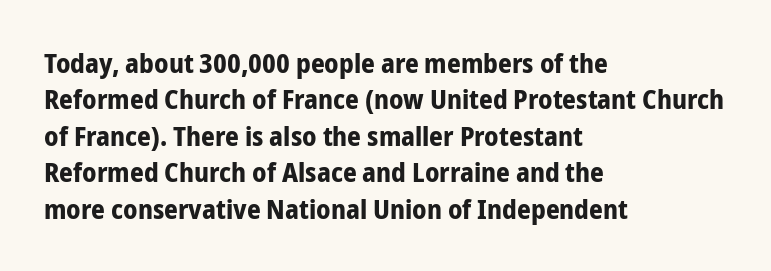
Q: Is the text bold? A: Yes.
Q: Is the text italic (slanted)? A: No, it is upright.
Q: Is the text underlined? A: No.
Q: How is the paragraph aligned? A: Left-aligned.
Q: Is the spacing between letters normal or unusually wide? A: Normal.
Q: Is the spacing between lines tight, normal or loose? A: Normal.
